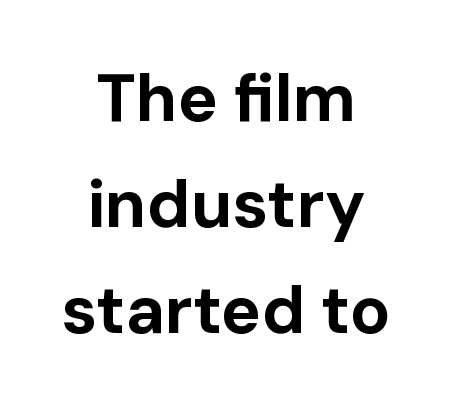
The image shows 67 px bold sans-serif type, upright; set centered, normal line spacing (1.58x), normal letter spacing, not underlined; low stroke contrast and a medium x-height.
